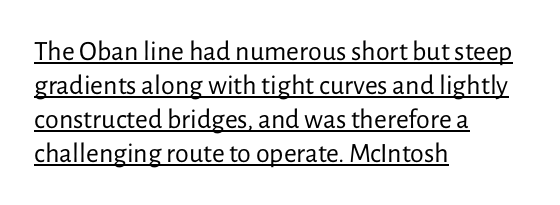
Standard letterfit; no display-style spreading of the glyphs. This is underlined copy, the kind a proofreader might mark for attention. A typesetter would call this proportional, since set widths differ per character. A student would call this left alignment; a typographer would say flush left, rag right. This sample uses an upright cut, with every glyph sitting square on the baseline.
